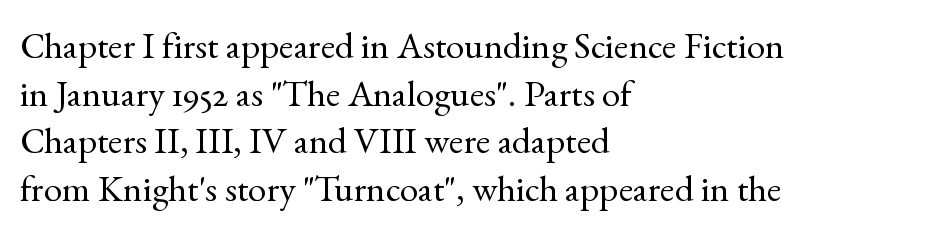
A clean baseline with only descenders dipping below it. A typesetter would call this proportional, since set widths differ per character. The rag falls on the right side of this text block. Interline gaps are of average width in this sample.
